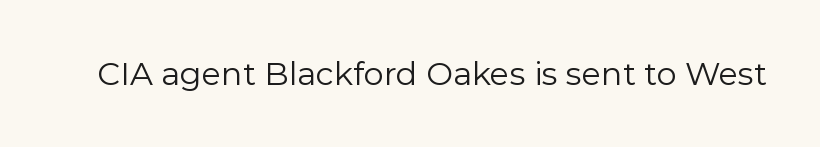
Q: Is the text bold? A: No.
Q: Is the text italic (slanted)? A: No, it is upright.
Q: Is the typeface a serif or a sans-serif typeface? A: Sans-serif.
Q: Is the text underlined? A: No.
Q: Is the spacing between letters normal or unusually wide? A: Normal.
Q: Width (condensed, normal, or wide)? A: Normal.
Q: Stroke contrast? A: Low.
Q: x-height? A: Medium.
Q: Monospaced? A: No.
